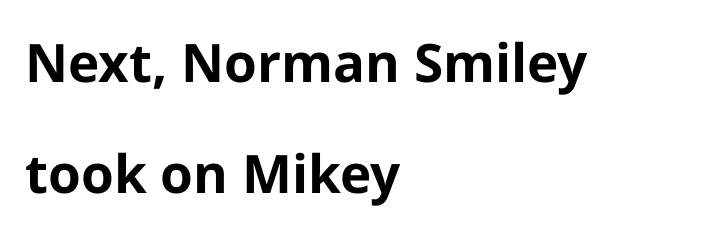
Q: Is the text bold? A: Yes.
Q: Is the text italic (slanted)? A: No, it is upright.
Q: Is the typeface a serif or a sans-serif typeface? A: Sans-serif.
Q: Is the text underlined? A: No.
Q: How is the paragraph aligned? A: Left-aligned.
Q: Is the spacing between letters normal or unusually wide? A: Normal.
Q: Is the spacing between lines tight, normal or loose? A: Loose.
Q: Width (condensed, normal, or wide)? A: Normal.
Q: Stroke contrast? A: Low.
Q: x-height? A: Medium.
Q: Monospaced? A: No.
